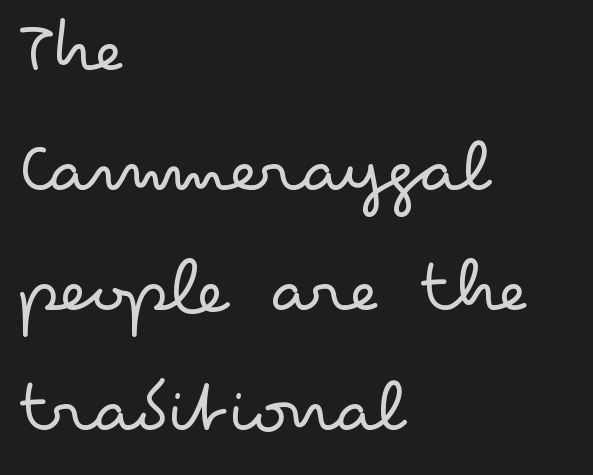
Words appear dense and cohesive because spacing is normal. The space between consecutive lines is moderate. Note the varied advance widths — an 'i' is clearly narrower than an 'm'. When letters stand straight like this, we call the style roman or upright.
